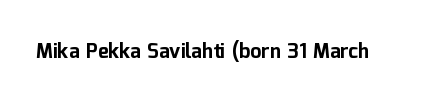
Q: Is the text bold? A: Yes.
Q: Is the text italic (slanted)? A: No, it is upright.
Q: Is the text underlined? A: No.
Q: Is the spacing between letters normal or unusually wide? A: Normal.
